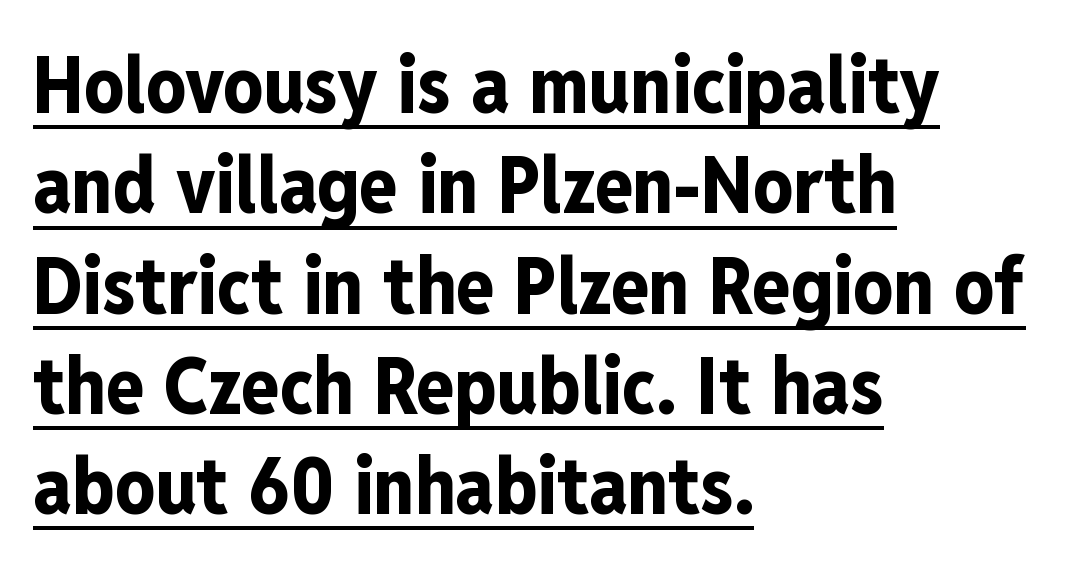
The line texture is even and compact thanks to regular tracking. These lines are composed in type without serifs. Spacing verdict: proportional, widths tailored to each character. In designer terms, the underline attribute is active on this setting. The specimen reads as upright at a glance.
